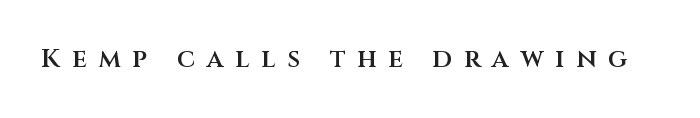
Q: Is the text bold? A: Semi-bold.
Q: Is the text italic (slanted)? A: No, it is upright.
Q: Is the text underlined? A: No.
Q: Is the spacing between letters normal or unusually wide? A: Unusually wide.
